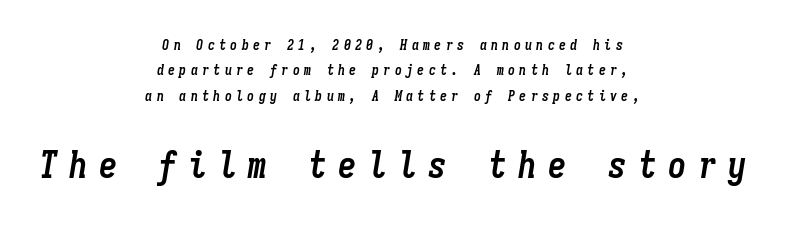
Students, this is bold: see how much ink each stroke carries. These lines are centered, leaving both edges ragged. In terms of letterspacing, this is a distinctly airy, spread setting. The words here are not underlined.
